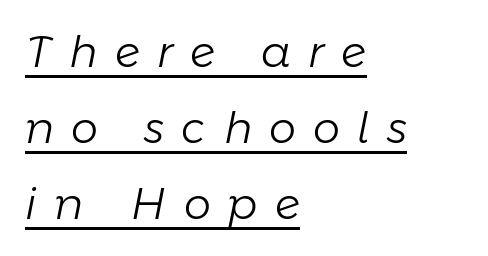
Q: Is the text bold? A: No.
Q: Is the text italic (slanted)? A: Yes, it leans right by about 11 degrees.
Q: Is the text underlined? A: Yes.
Q: How is the paragraph aligned? A: Left-aligned.
Q: Is the spacing between letters normal or unusually wide? A: Unusually wide.
Q: Width (condensed, normal, or wide)? A: Normal.
Q: Stroke contrast? A: Low.
Q: x-height? A: Medium.
Q: Monospaced? A: No.
